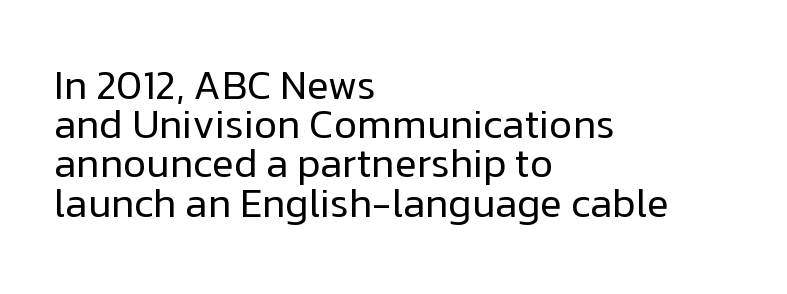
The image shows 40 px regular-weight sans-serif type, upright; set left-aligned, tight line spacing (0.98x), normal letter spacing, not underlined; low stroke contrast and a medium x-height.
